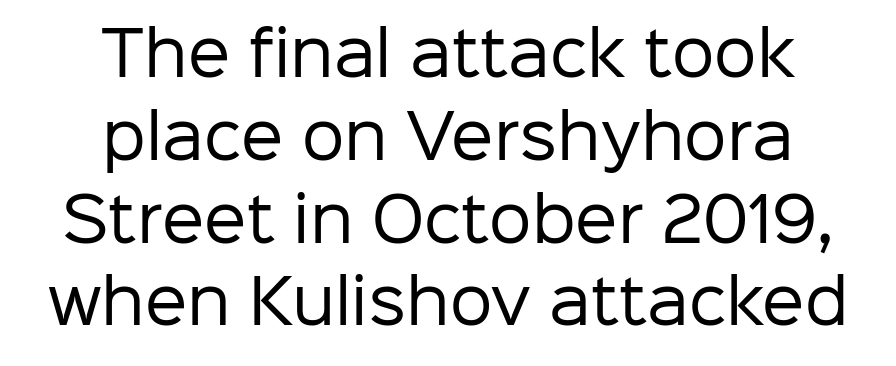
{"serif": "no", "italic": "no", "bold": "no", "weight": "regular", "width": "normal", "stroke_contrast": "low", "x_height": "medium", "monospaced": "no", "underline": "no", "align": "center", "line_spacing": "normal", "line_spacing_ratio": 1.38, "letter_spacing": "normal", "letter_spacing_em": 0.0, "glyph_px": 60}
